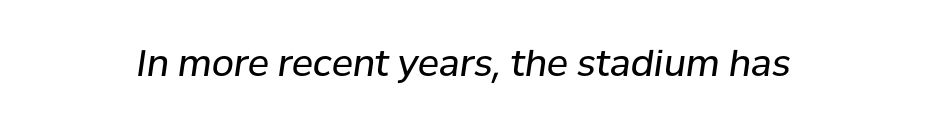
{"italic": "yes", "lean": "right", "slant_degrees": 8, "bold": "no", "weight": "regular", "width": "normal", "stroke_contrast": "low", "x_height": "medium", "monospaced": "no", "underline": "no", "letter_spacing": "normal", "letter_spacing_em": 0.0, "glyph_px": 36}
